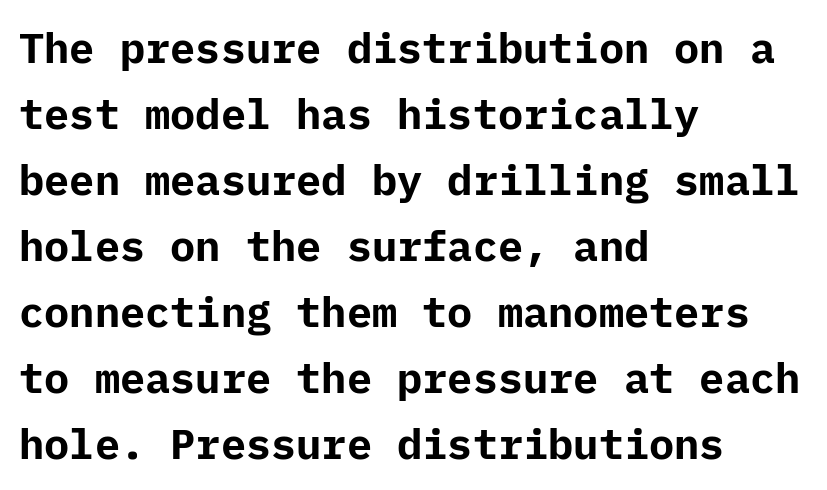
The image shows 42 px bold sans-serif type, upright; set left-aligned, normal line spacing (1.57x), normal letter spacing, not underlined; low stroke contrast and a medium x-height.
